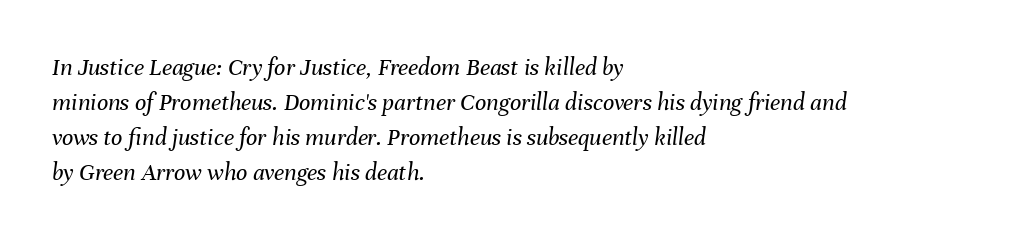
Q: Is the text bold? A: No.
Q: Is the text italic (slanted)? A: Yes, it leans right by about 8 degrees.
Q: Is the text underlined? A: No.
Q: How is the paragraph aligned? A: Left-aligned.
Q: Is the spacing between letters normal or unusually wide? A: Normal.
Q: Is the spacing between lines tight, normal or loose? A: Normal.
